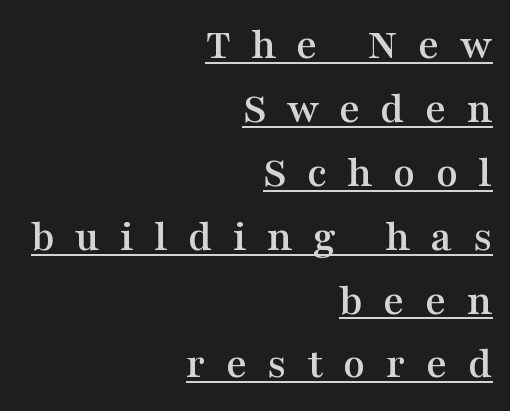
The image shows 45 px wide serif type, upright; set right-aligned, normal line spacing (1.42x), unusually wide letter spacing (+0.45 em), underlined; medium stroke contrast and a medium x-height.
